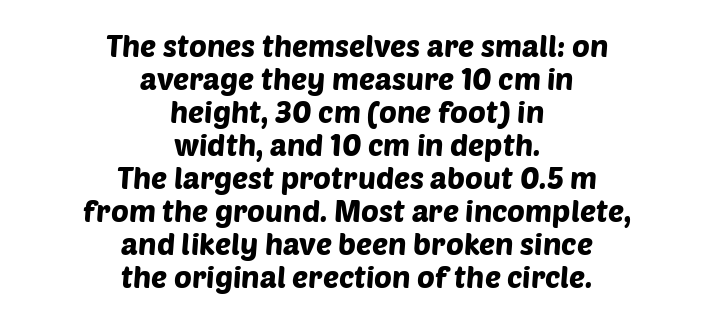
The image shows 30 px sans-serif type; set centered, tight line spacing (1.1x), normal letter spacing, not underlined; low stroke contrast and a large x-height.
